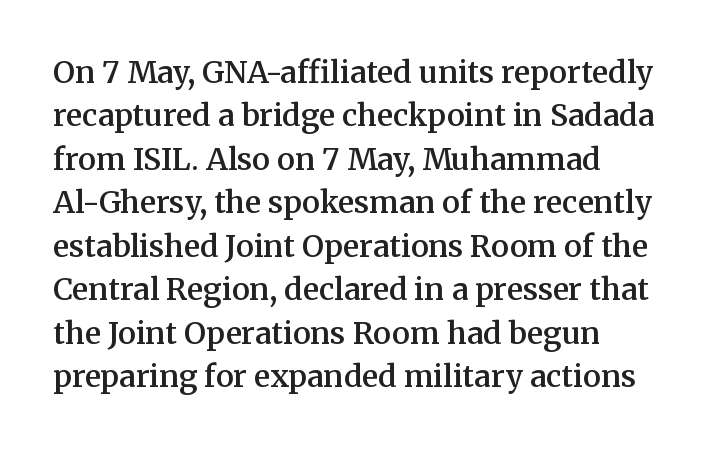
Q: Is the text bold? A: Semi-bold.
Q: Is the text italic (slanted)? A: No, it is upright.
Q: Is the typeface a serif or a sans-serif typeface? A: Serif.
Q: Is the text underlined? A: No.
Q: How is the paragraph aligned? A: Left-aligned.
Q: Is the spacing between letters normal or unusually wide? A: Normal.
Q: Is the spacing between lines tight, normal or loose? A: Normal.
Q: Width (condensed, normal, or wide)? A: Normal.
Q: Stroke contrast? A: Medium.
Q: x-height? A: Medium.
Q: Monospaced? A: No.
